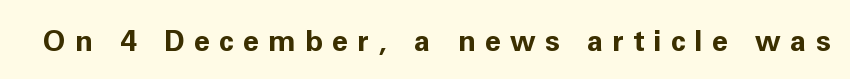
{"serif": "no", "italic": "no", "bold": "yes", "weight": "bold", "width": "normal", "stroke_contrast": "low", "x_height": "medium", "monospaced": "no", "underline": "no", "letter_spacing": "wide", "letter_spacing_em": 0.32, "glyph_px": 29}
